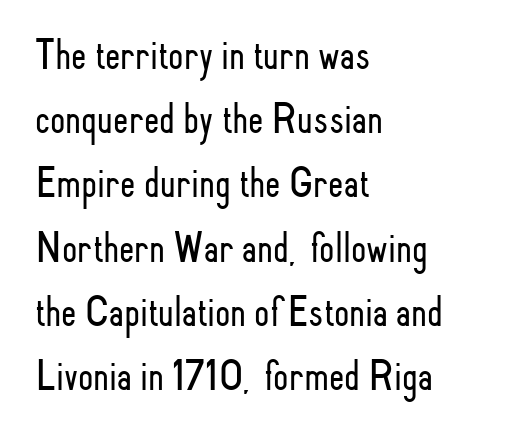
Q: Is the text bold? A: No.
Q: Is the text italic (slanted)? A: No, it is upright.
Q: Is the typeface a serif or a sans-serif typeface? A: Sans-serif.
Q: Is the text underlined? A: No.
Q: How is the paragraph aligned? A: Left-aligned.
Q: Is the spacing between letters normal or unusually wide? A: Normal.
Q: Is the spacing between lines tight, normal or loose? A: Normal.
Q: Width (condensed, normal, or wide)? A: Condensed.
Q: Stroke contrast? A: Low.
Q: x-height? A: Small.
Q: Monospaced? A: No.
